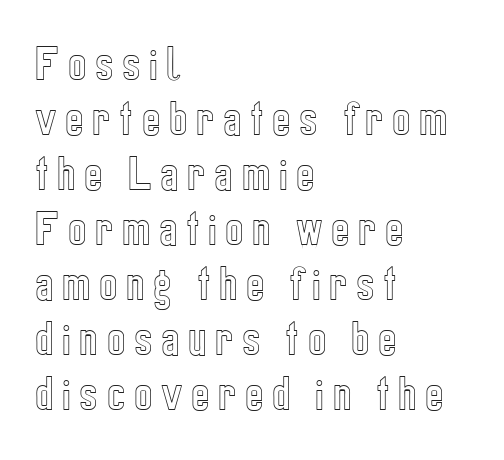
Does the copy run flush right? No — it runs flush left. Quick note: interline space is typical. Tracking value appears strongly positive — letters spread wide. The face used here is proportionally spaced, like ordinary book or web type. Decoration check: the copy has no underline. These lines were composed using upright roman letters.
